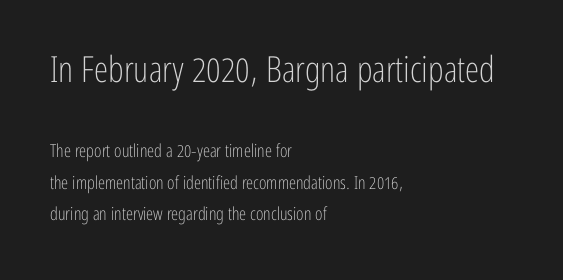
{"serif": "no", "italic": "no", "bold": "no", "weight": "light", "width": "condensed", "stroke_contrast": "low", "x_height": "medium", "monospaced": "no", "underline": "no", "align": "left", "line_spacing_ratio": 1.74, "letter_spacing": "normal", "letter_spacing_em": 0.0, "larger_block": "first", "size_ratio": 2.0, "glyph_px": 36}
